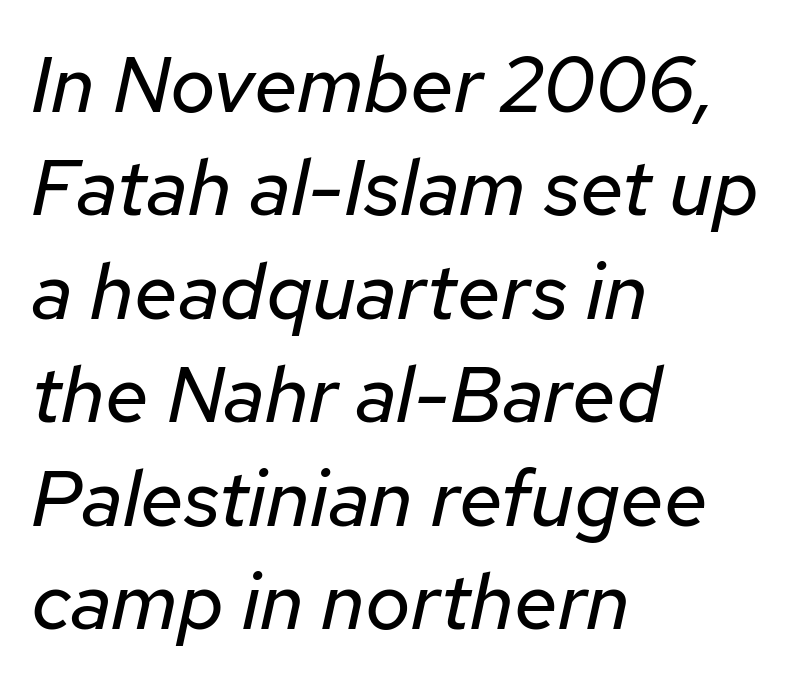
Q: Is the text bold? A: No.
Q: Is the text italic (slanted)? A: Yes, it leans right by about 12 degrees.
Q: Is the text underlined? A: No.
Q: How is the paragraph aligned? A: Left-aligned.
Q: Is the spacing between letters normal or unusually wide? A: Normal.
Q: Is the spacing between lines tight, normal or loose? A: Normal.
Q: Width (condensed, normal, or wide)? A: Normal.
Q: Stroke contrast? A: Low.
Q: x-height? A: Medium.
Q: Monospaced? A: No.
